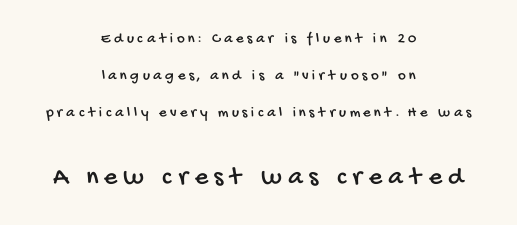
Q: Is the text underlined? A: No.
Q: How is the paragraph aligned? A: Centered.
Q: Is the spacing between letters normal or unusually wide? A: Unusually wide.
Q: Is the spacing between lines tight, normal or loose? A: Loose.
Q: Which block of text is set in a larger size, the first (top) or the second (bottom)? A: The second (bottom) one.
